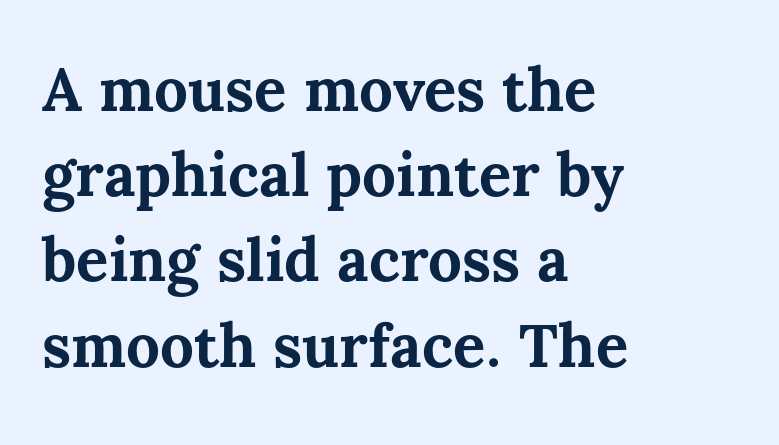
Caption: multi-line text, flush left, ragged right. The face used here is proportionally spaced, like ordinary book or web type. The line texture is even and compact thanks to regular tracking. Chunky letters — that's bold for sure. In terms of leading, this rendering sits right in the middle.
